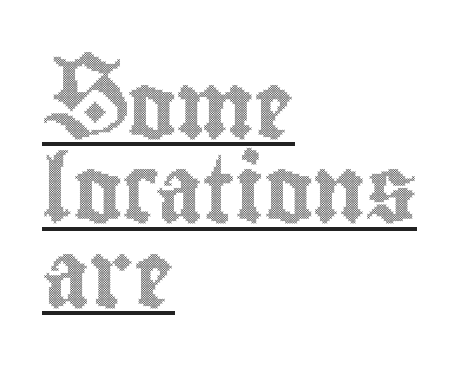
Q: Is the text italic (slanted)? A: No, it is upright.
Q: Is the text underlined? A: Yes.
Q: How is the paragraph aligned? A: Left-aligned.
Q: Is the spacing between letters normal or unusually wide? A: Normal.
Q: Is the spacing between lines tight, normal or loose? A: Normal.
Q: Width (condensed, normal, or wide)? A: Condensed.
Q: x-height? A: Small.
Q: Monospaced? A: No.
